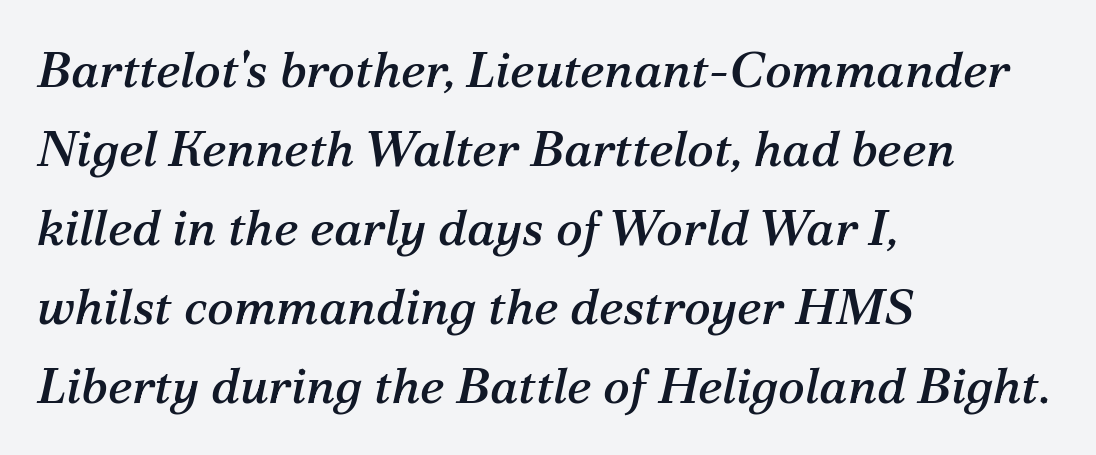
Q: Is the text italic (slanted)? A: Yes, it leans right by about 12 degrees.
Q: Is the typeface a serif or a sans-serif typeface? A: Serif.
Q: Is the text underlined? A: No.
Q: How is the paragraph aligned? A: Left-aligned.
Q: Is the spacing between letters normal or unusually wide? A: Normal.
Q: Is the spacing between lines tight, normal or loose? A: Normal.
Q: Width (condensed, normal, or wide)? A: Normal.
Q: Stroke contrast? A: Medium.
Q: x-height? A: Medium.
Q: Monospaced? A: No.
